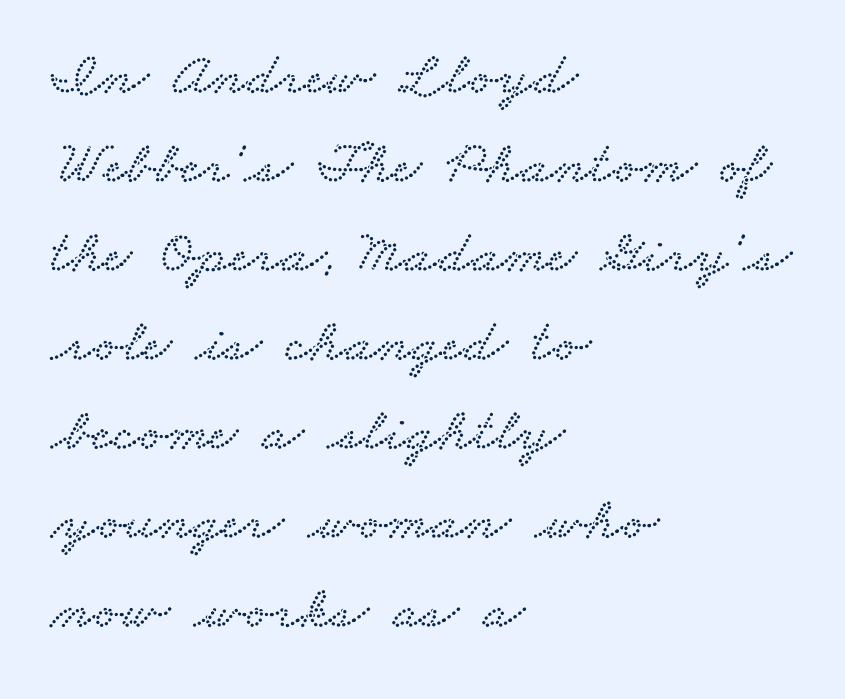
Q: Is the typeface a serif or a sans-serif typeface? A: Serif.
Q: Is the text underlined? A: No.
Q: How is the paragraph aligned? A: Left-aligned.
Q: Is the spacing between letters normal or unusually wide? A: Normal.
Q: Is the spacing between lines tight, normal or loose? A: Normal.
Q: Width (condensed, normal, or wide)? A: Wide.
Q: Stroke contrast? A: Low.
Q: x-height? A: Small.
Q: Monospaced? A: No.
